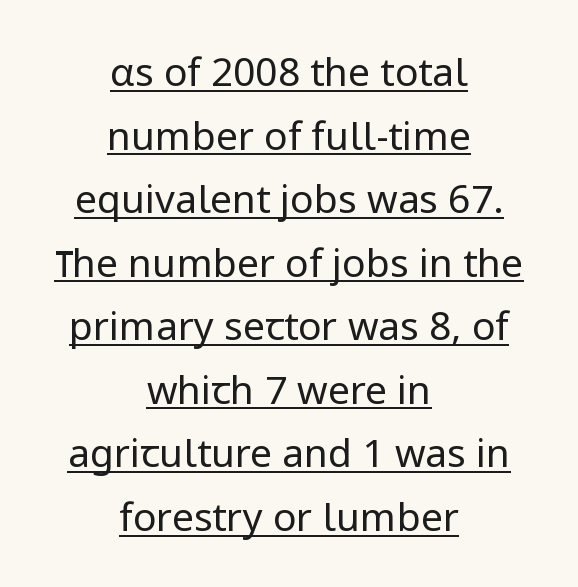
Q: Is the text bold? A: No.
Q: Is the text italic (slanted)? A: No, it is upright.
Q: Is the typeface a serif or a sans-serif typeface? A: Sans-serif.
Q: Is the text underlined? A: Yes.
Q: How is the paragraph aligned? A: Centered.
Q: Is the spacing between letters normal or unusually wide? A: Normal.
Q: Is the spacing between lines tight, normal or loose? A: Normal.
Q: Width (condensed, normal, or wide)? A: Normal.
Q: Stroke contrast? A: Low.
Q: x-height? A: Medium.
Q: Monospaced? A: No.
